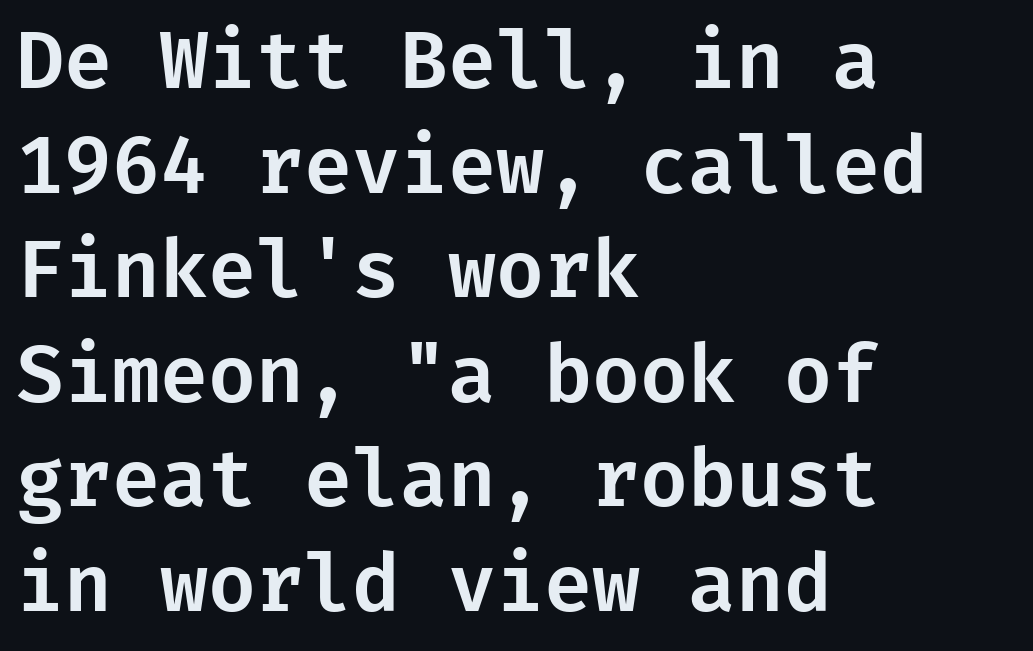
The image shows 78 px sans-serif type, upright; set left-aligned, normal line spacing (1.34x), normal letter spacing, not underlined; low stroke contrast and a medium x-height.
